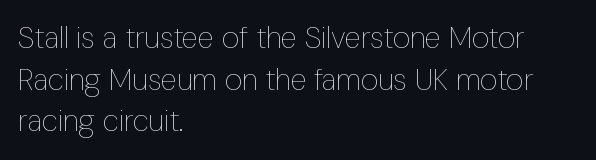
These lines keep a tight, regular rhythm from letter to letter. The passage shown is typed in a proportional face where columns would drift. No heavy texture on the line: the type isn't bold. If you drew a line through each stem, it would be perfectly vertical. The space between consecutive lines is moderate.
